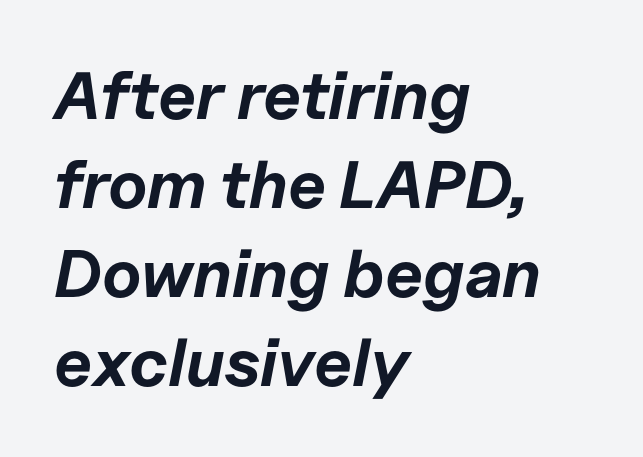
This block has exactly the height ordinary leading produces. Where is the straight margin? On the left. Only glyphs here, with clear space below each row. The face used here has a pronounced slope to its letters. Think of a printed novel: that variable character pitch is what you see here.
